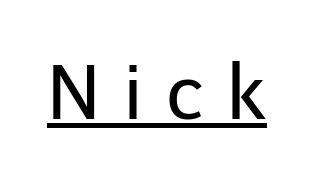
{"serif": "no", "italic": "no", "bold": "no", "weight": "regular", "width": "normal", "stroke_contrast": "low", "x_height": "medium", "monospaced": "no", "underline": "yes", "letter_spacing": "wide", "letter_spacing_em": 0.3, "glyph_px": 76}
